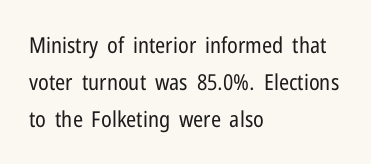
Rows of type keep a routine distance in the vertical direction. Do the letters lean? They stand straight. Nothing unusual about the tracking: characters are spaced as the font intends. The passage shown is not underscored anywhere. Horizontal alignment here is leftward, the default for most running prose.
